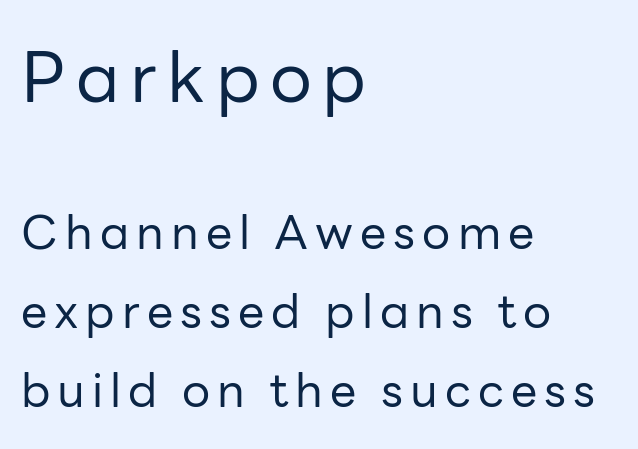
The image shows 70 px regular-weight sans-serif type, upright; set left-aligned, normal line spacing (1.68x), not underlined; the first (top) block is 1.49x larger; low stroke contrast and a medium x-height.
